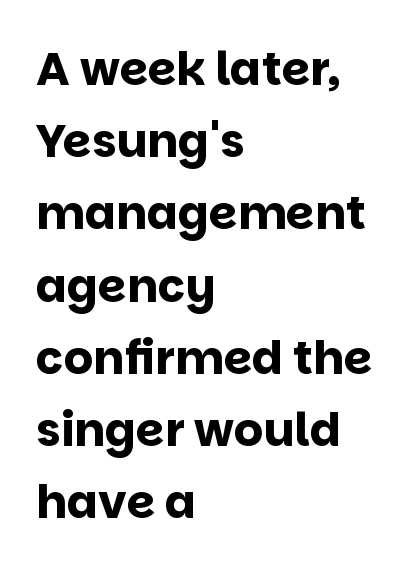
{"serif": "no", "italic": "no", "bold": "yes", "weight": "bold", "width": "normal", "stroke_contrast": "low", "x_height": "large", "monospaced": "no", "underline": "no", "align": "left", "line_spacing": "normal", "line_spacing_ratio": 1.57, "letter_spacing": "normal", "letter_spacing_em": 0.0, "glyph_px": 46}
